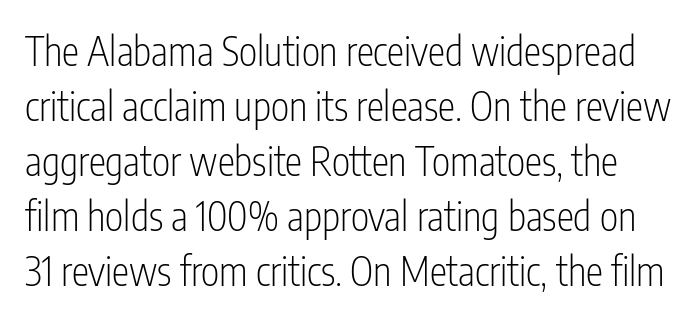
Posture: vertical. The area under the type is left untouched. The horizontal fit of the characters is conventional and even. Bold? No — there's no thickening of the strokes. The space between consecutive lines is moderate. This is sans-serif lettering, the kind often seen on screens and signage.
